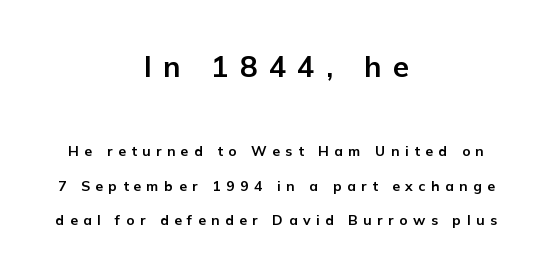
{"serif": "no", "italic": "no", "bold": "yes", "weight": "bold", "width": "normal", "stroke_contrast": "low", "x_height": "medium", "monospaced": "no", "underline": "no", "align": "center", "line_spacing": "loose", "line_spacing_ratio": 2.45, "letter_spacing": "wide", "letter_spacing_em": 0.39, "larger_block": "first", "size_ratio": 2.07, "glyph_px": 29}
